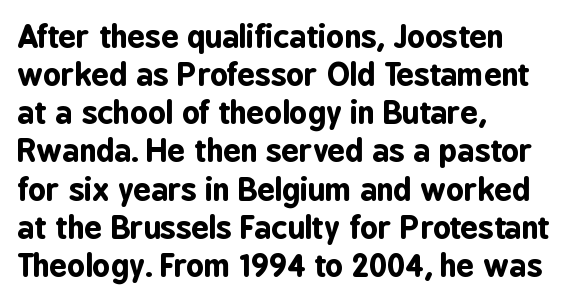
The letters advance in unequal steps, a hallmark of proportional type. The setting favours the left margin, as ordinary paragraphs usually do. Type without underlining. Observe the absence of serifs on each vertical stroke in this sample. The letters sit at their default tracking, neither squeezed nor spread.
